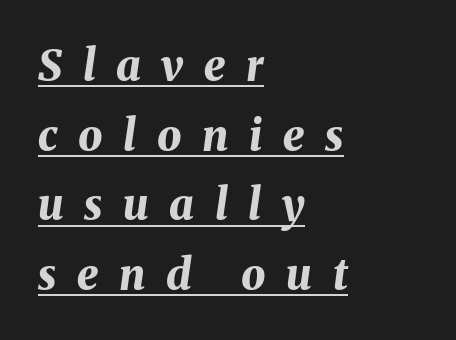
{"italic": "yes", "lean": "right", "slant_degrees": 8, "bold": "yes", "weight": "bold", "width": "normal", "stroke_contrast": "medium", "x_height": "medium", "monospaced": "no", "underline": "yes", "align": "left", "line_spacing": "normal", "line_spacing_ratio": 1.62, "letter_spacing": "wide", "letter_spacing_em": 0.48, "glyph_px": 43}
